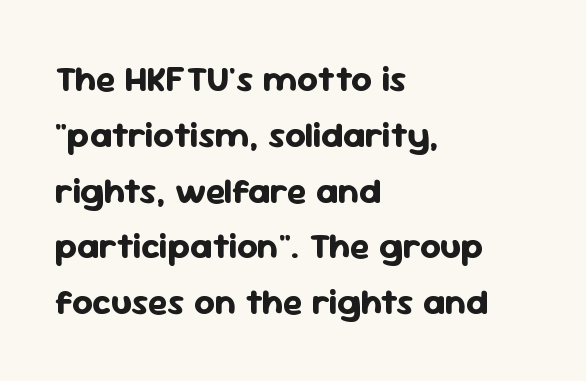
{"serif": "no", "italic": "no", "bold": "yes", "weight": "bold", "width": "normal", "stroke_contrast": "low", "x_height": "medium", "monospaced": "no", "underline": "no", "align": "left", "line_spacing": "normal", "line_spacing_ratio": 1.55, "letter_spacing": "normal", "letter_spacing_em": 0.0, "glyph_px": 36}
